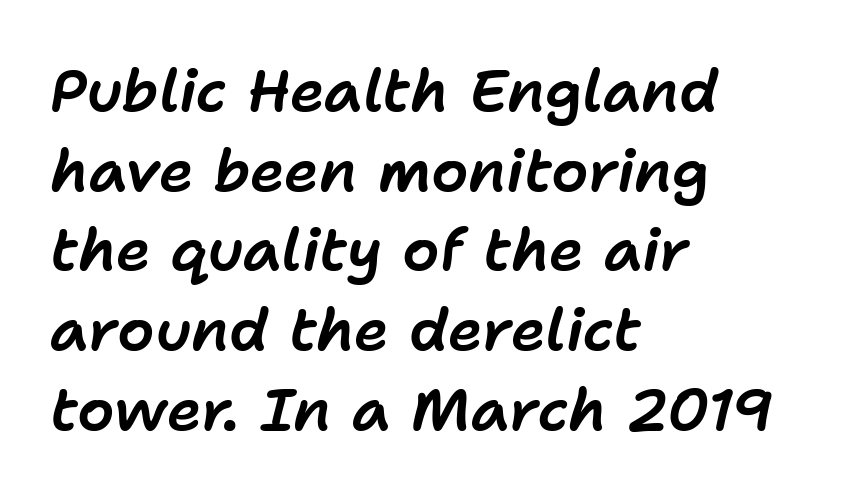
Evenly set lines give the paragraph a standard silhouette. The face used here is proportionally spaced, like ordinary book or web type. Nobody touched the tracking dial on this one. A student would call this left alignment; a typographer would say flush left, rag right. Rule under the text: the space is simply empty.
